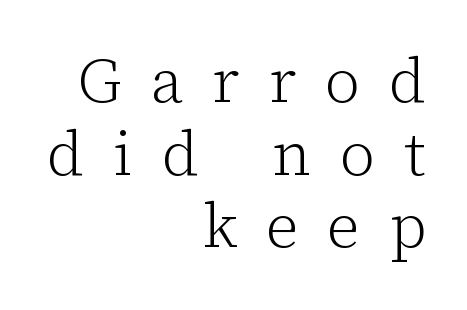
{"serif": "yes", "italic": "no", "bold": "no", "weight": "light", "width": "normal", "stroke_contrast": "low", "x_height": "medium", "monospaced": "no", "underline": "no", "align": "right", "line_spacing_ratio": 1.17, "letter_spacing": "wide", "letter_spacing_em": 0.47, "glyph_px": 62}
